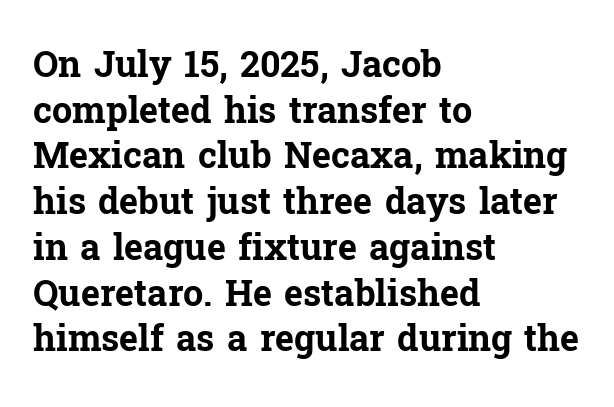
{"serif": "yes", "italic": "no", "bold": "yes", "weight": "bold", "width": "normal", "stroke_contrast": "low", "x_height": "medium", "monospaced": "no", "underline": "no", "align": "left", "line_spacing": "normal", "line_spacing_ratio": 1.27, "letter_spacing": "normal", "letter_spacing_em": 0.0, "glyph_px": 36}
